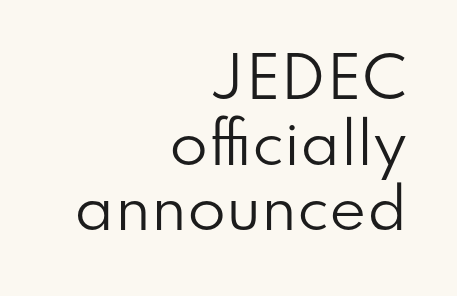
Q: Is the text bold? A: No.
Q: Is the text italic (slanted)? A: No, it is upright.
Q: Is the typeface a serif or a sans-serif typeface? A: Sans-serif.
Q: Is the text underlined? A: No.
Q: How is the paragraph aligned? A: Right-aligned.
Q: Is the spacing between letters normal or unusually wide? A: Normal.
Q: Width (condensed, normal, or wide)? A: Normal.
Q: Stroke contrast? A: Low.
Q: x-height? A: Small.
Q: Monospaced? A: No.
